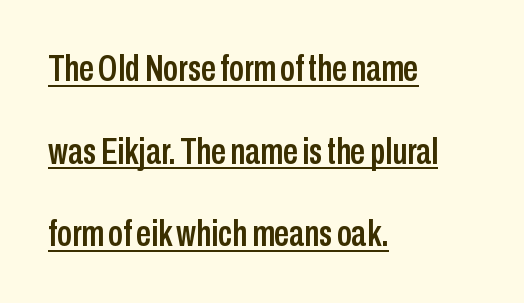
{"serif": "no", "italic": "no", "width": "condensed", "stroke_contrast": "low", "x_height": "medium", "monospaced": "no", "underline": "yes", "align": "left", "line_spacing": "loose", "line_spacing_ratio": 2.23, "letter_spacing": "normal", "letter_spacing_em": 0.0, "glyph_px": 37}
